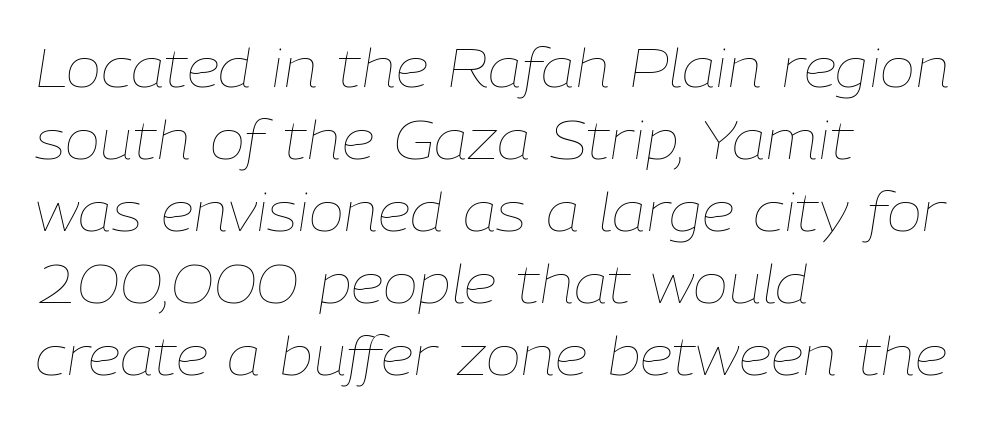
Q: Is the text bold? A: No.
Q: Is the text italic (slanted)? A: Yes, it leans right by about 9 degrees.
Q: Is the text underlined? A: No.
Q: How is the paragraph aligned? A: Left-aligned.
Q: Is the spacing between letters normal or unusually wide? A: Normal.
Q: Is the spacing between lines tight, normal or loose? A: Normal.
Q: Width (condensed, normal, or wide)? A: Normal.
Q: Stroke contrast? A: Low.
Q: x-height? A: Medium.
Q: Monospaced? A: No.
